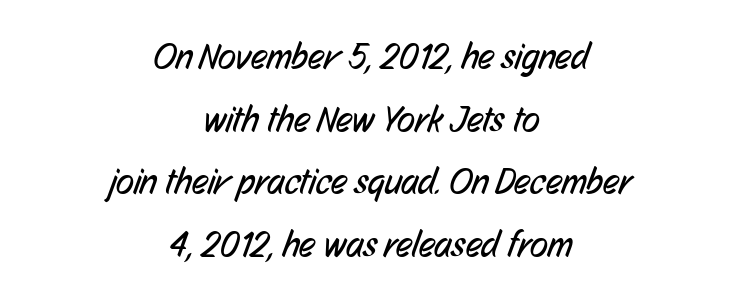
Q: Is the text bold? A: No.
Q: Is the typeface a serif or a sans-serif typeface? A: Sans-serif.
Q: Is the text underlined? A: No.
Q: How is the paragraph aligned? A: Centered.
Q: Is the spacing between letters normal or unusually wide? A: Normal.
Q: Is the spacing between lines tight, normal or loose? A: Normal.
Q: Width (condensed, normal, or wide)? A: Condensed.
Q: Stroke contrast? A: Low.
Q: x-height? A: Medium.
Q: Monospaced? A: No.
